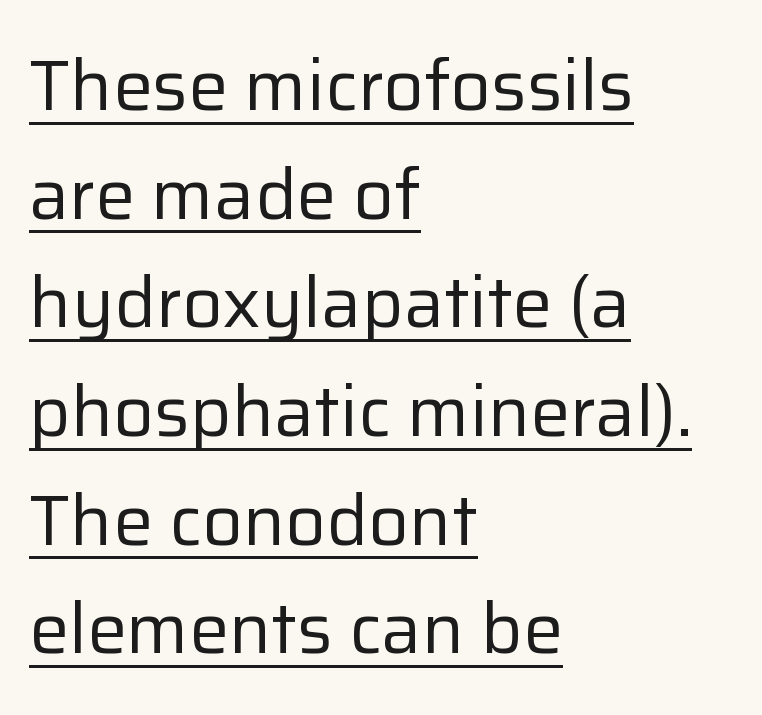
{"serif": "no", "italic": "no", "bold": "no", "weight": "regular", "width": "normal", "stroke_contrast": "low", "x_height": "medium", "monospaced": "no", "underline": "yes", "align": "left", "line_spacing": "normal", "line_spacing_ratio": 1.53, "letter_spacing": "normal", "letter_spacing_em": 0.0, "glyph_px": 71}
